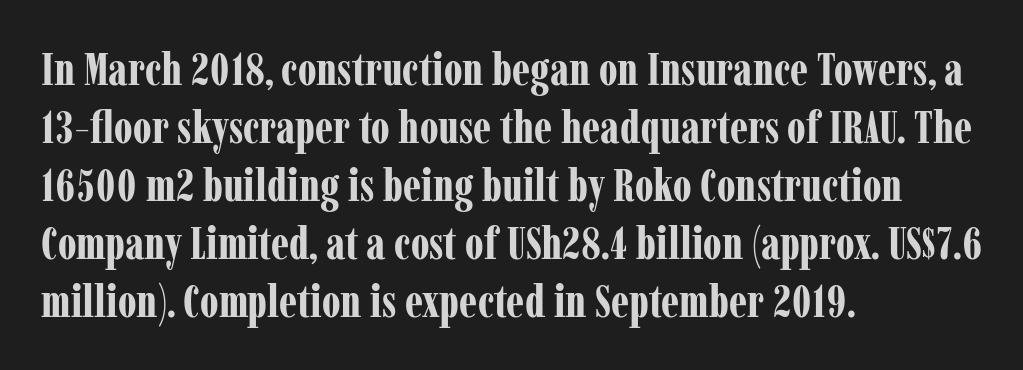
Q: Is the text bold? A: Yes.
Q: Is the text italic (slanted)? A: No, it is upright.
Q: Is the typeface a serif or a sans-serif typeface? A: Serif.
Q: Is the text underlined? A: No.
Q: How is the paragraph aligned? A: Left-aligned.
Q: Is the spacing between letters normal or unusually wide? A: Normal.
Q: Is the spacing between lines tight, normal or loose? A: Normal.
Q: Width (condensed, normal, or wide)? A: Condensed.
Q: Stroke contrast? A: Low.
Q: x-height? A: Medium.
Q: Monospaced? A: No.
